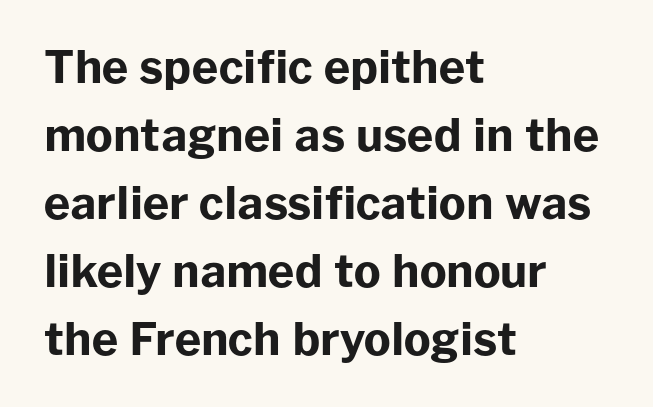
The image shows 45 px bold sans-serif type, upright; set left-aligned, normal line spacing (1.51x), normal letter spacing, not underlined; low stroke contrast and a medium x-height.
